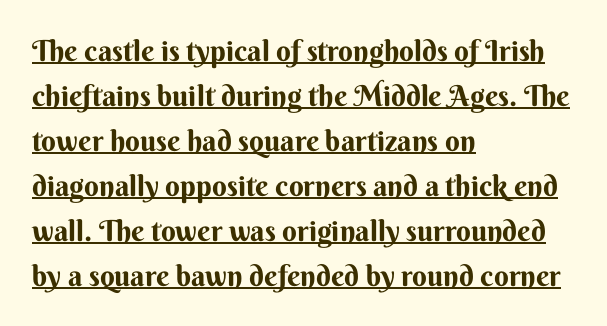
The paragraph has a hard left edge and a soft right edge. Posture: upright roman. Letterform terminals end flat and unadorned throughout the passage. Here the designer chose a conventional face with non-uniform glyph widths. Bold? Absolutely — the strokes are thick and heavy.
